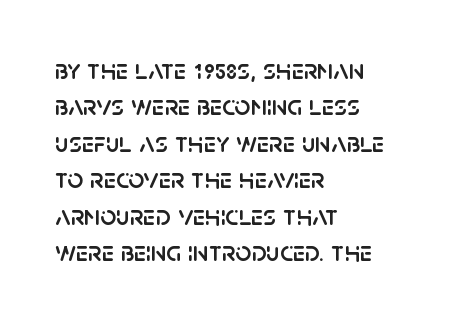
{"serif": "no", "italic": "no", "width": "normal", "stroke_contrast": "low", "x_height": "large", "monospaced": "no", "underline": "no", "align": "left", "line_spacing": "normal", "line_spacing_ratio": 1.3, "letter_spacing": "normal", "letter_spacing_em": 0.0, "glyph_px": 28}
